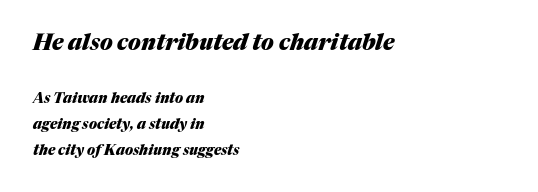
{"italic": "yes", "lean": "right", "slant_degrees": 17, "bold": "yes", "underline": "no", "align": "left", "line_spacing_ratio": 1.86, "letter_spacing": "normal", "letter_spacing_em": 0.0, "larger_block": "first", "size_ratio": 1.57, "glyph_px": 22}
